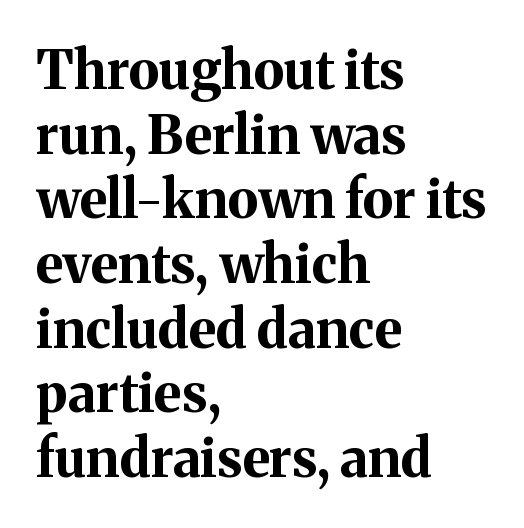
Q: Is the text bold? A: Yes.
Q: Is the text italic (slanted)? A: No, it is upright.
Q: Is the typeface a serif or a sans-serif typeface? A: Serif.
Q: Is the text underlined? A: No.
Q: How is the paragraph aligned? A: Left-aligned.
Q: Is the spacing between letters normal or unusually wide? A: Normal.
Q: Width (condensed, normal, or wide)? A: Normal.
Q: Stroke contrast? A: Medium.
Q: x-height? A: Medium.
Q: Monospaced? A: No.
